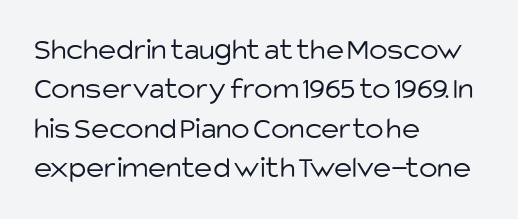
Q: Is the text bold? A: No.
Q: Is the text italic (slanted)? A: No, it is upright.
Q: Is the typeface a serif or a sans-serif typeface? A: Sans-serif.
Q: Is the text underlined? A: No.
Q: How is the paragraph aligned? A: Left-aligned.
Q: Is the spacing between letters normal or unusually wide? A: Normal.
Q: Is the spacing between lines tight, normal or loose? A: Normal.
Q: Width (condensed, normal, or wide)? A: Normal.
Q: Stroke contrast? A: Low.
Q: x-height? A: Large.
Q: Monospaced? A: No.
